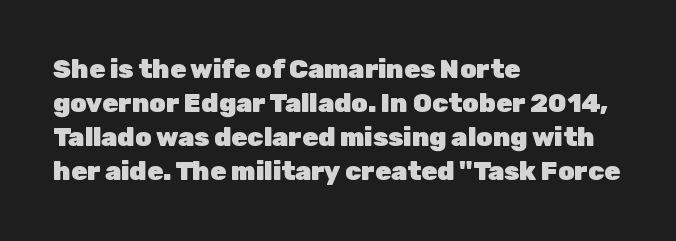
The image shows 26 px bold type, upright; set left-aligned, normal line spacing (1.31x), normal letter spacing, not underlined.
